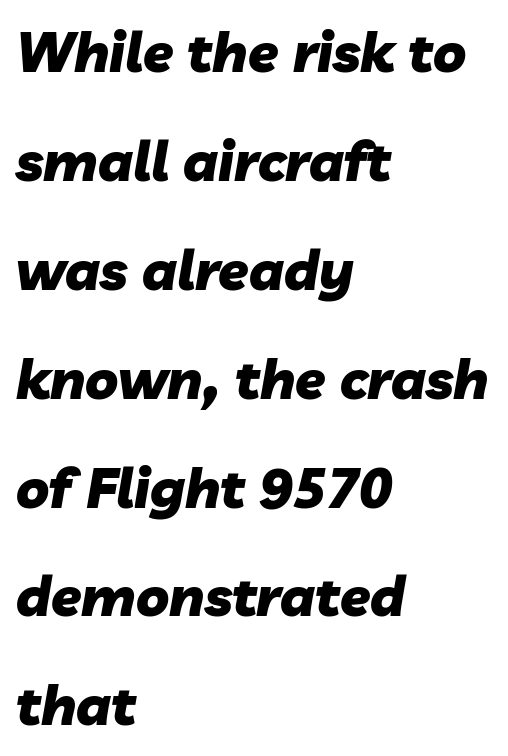
The image shows 55 px heavy type, italic (leaning right); set left-aligned, loose line spacing (1.98x), normal letter spacing, not underlined; low stroke contrast and a medium x-height.
